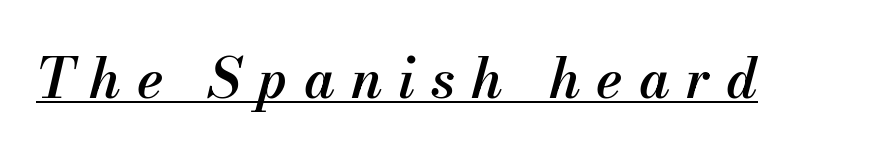
Q: Is the text bold? A: Semi-bold.
Q: Is the text italic (slanted)? A: Yes, it leans right by about 13 degrees.
Q: Is the text underlined? A: Yes.
Q: Is the spacing between letters normal or unusually wide? A: Unusually wide.
Q: Width (condensed, normal, or wide)? A: Normal.
Q: Stroke contrast? A: Medium.
Q: x-height? A: Small.
Q: Monospaced? A: No.
